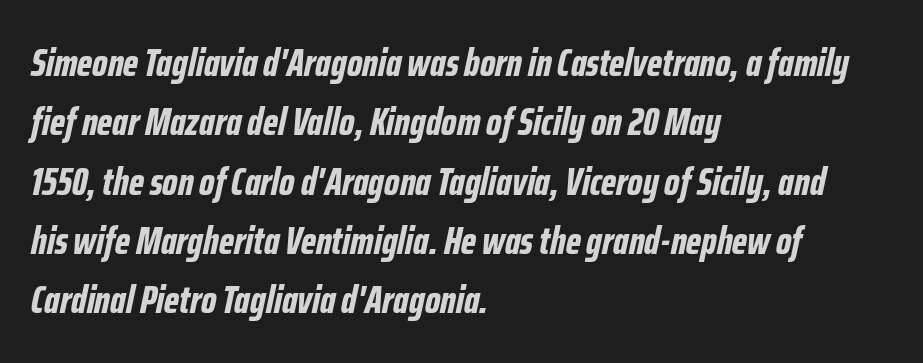
The image shows 39 px bold, condensed type, italic (leaning right); set left-aligned, normal line spacing (1.52x), normal letter spacing, not underlined; low stroke contrast and a medium x-height.
